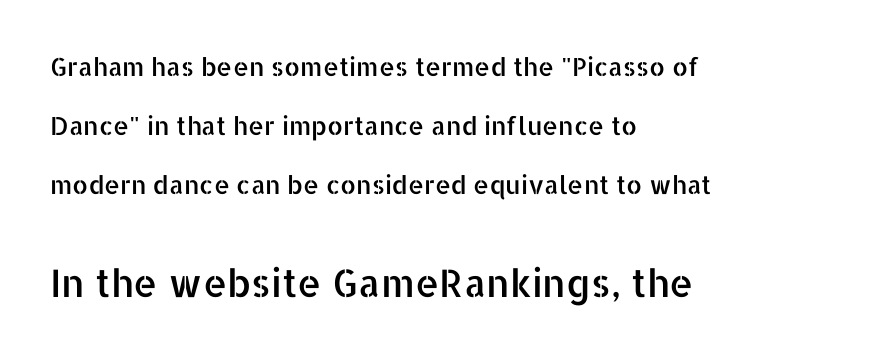
{"serif": "no", "italic": "no", "width": "normal", "stroke_contrast": "low", "x_height": "medium", "monospaced": "no", "underline": "no", "align": "left", "line_spacing": "loose", "line_spacing_ratio": 2.36, "letter_spacing": "normal", "letter_spacing_em": 0.0, "larger_block": "second", "size_ratio": 1.52, "glyph_px": 38}
